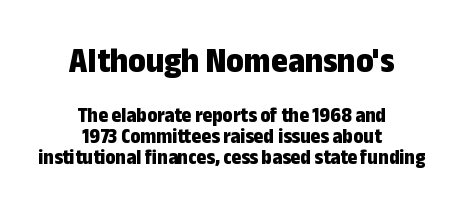
Q: Is the text bold? A: Yes.
Q: Is the text italic (slanted)? A: No, it is upright.
Q: Is the typeface a serif or a sans-serif typeface? A: Sans-serif.
Q: Is the text underlined? A: No.
Q: How is the paragraph aligned? A: Centered.
Q: Is the spacing between letters normal or unusually wide? A: Normal.
Q: Is the spacing between lines tight, normal or loose? A: Tight.
Q: Which block of text is set in a larger size, the first (top) or the second (bottom)? A: The first (top) one.
Q: Width (condensed, normal, or wide)? A: Condensed.
Q: Stroke contrast? A: Low.
Q: x-height? A: Medium.
Q: Monospaced? A: No.
